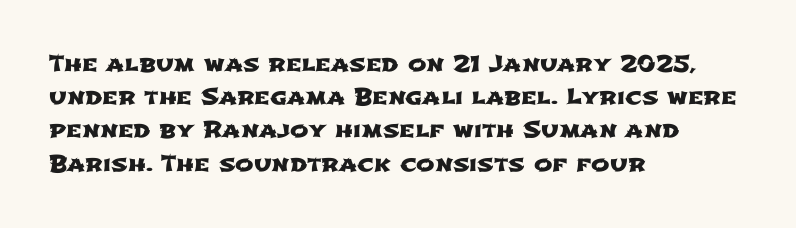
Is the letter spacing exaggerated? No — it looks like the ordinary default. Honestly, the row spacing looks completely unremarkable. This sample is left-justified, so line endings fall wherever the words run out. The space beneath each line is pristine and unruled.
